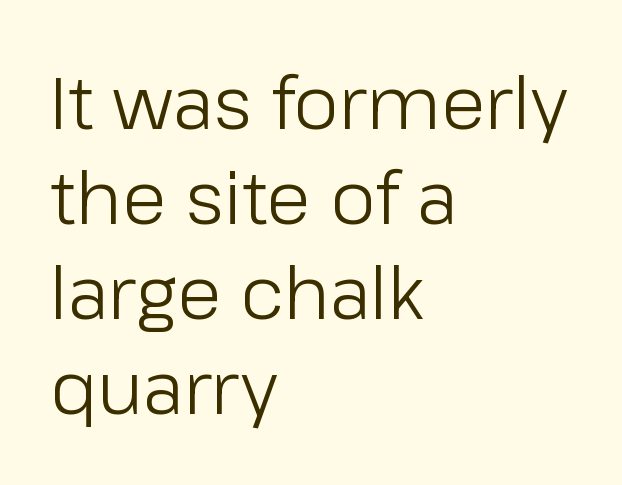
{"serif": "no", "italic": "no", "bold": "no", "weight": "light", "width": "normal", "stroke_contrast": "low", "x_height": "medium", "monospaced": "no", "underline": "no", "align": "left", "line_spacing": "normal", "line_spacing_ratio": 1.3, "letter_spacing": "normal", "letter_spacing_em": 0.0, "glyph_px": 73}
